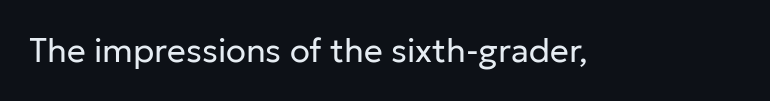
What stands out about the letter spacing? Nothing — it is the standard amount. Quick note: not italic, upright. Just letters on the line, the space beneath them empty. This is not heavy type; no bold has been used. Grotesque or geometric, the face here clearly has no serifs.
